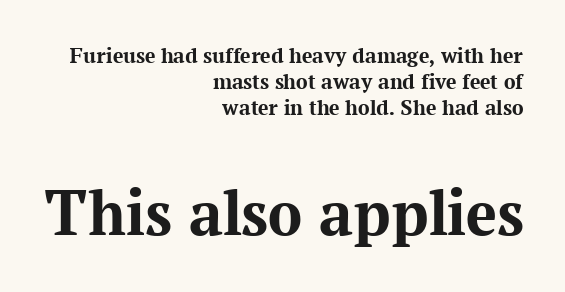
{"serif": "yes", "italic": "no", "bold": "yes", "weight": "bold", "width": "normal", "stroke_contrast": "medium", "x_height": "medium", "monospaced": "no", "underline": "no", "align": "right", "line_spacing": "tight", "line_spacing_ratio": 1.12, "letter_spacing": "normal", "letter_spacing_em": 0.0, "larger_block": "second", "size_ratio": 2.96, "glyph_px": 68}
